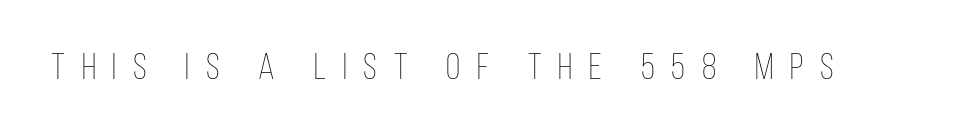
This is not heavy type; no bold has been used. Here the glyphs are tracked loosely, breaking word shapes into spaced letters. You could not count columns in this text — the font is proportionally spaced. Characters remain perfectly vertical along every line. Nobody drew a line under any word here.
